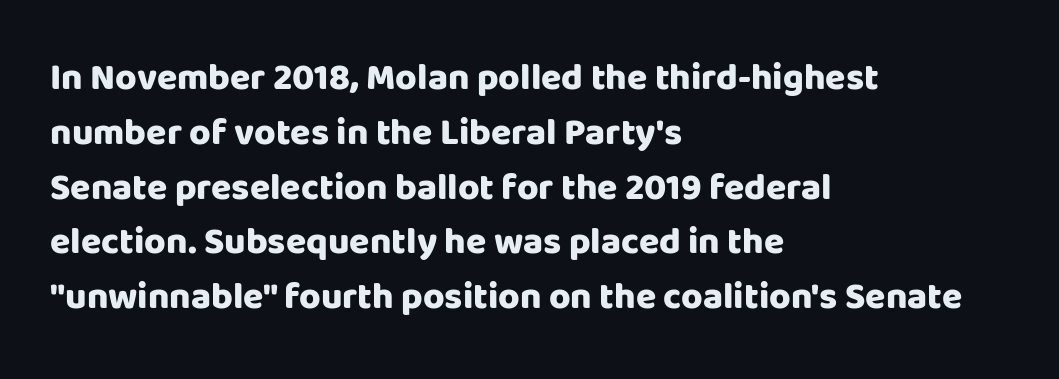
{"serif": "no", "italic": "no", "bold": "yes", "weight": "heavy", "width": "normal", "stroke_contrast": "low", "x_height": "large", "monospaced": "no", "underline": "no", "align": "left", "line_spacing": "normal", "line_spacing_ratio": 1.48, "letter_spacing": "normal", "letter_spacing_em": 0.0, "glyph_px": 37}
